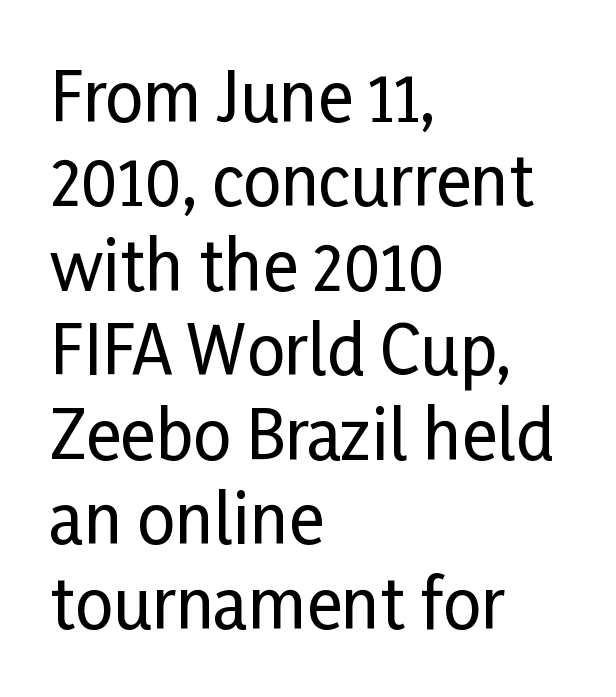
The baseline area is clear. In terms of letterform style, serifs are entirely absent. Line starts are locked; line ends wander. Default kerning and tracking; the words read as compact shapes. The leading is moderate, giving the passage an even texture.
